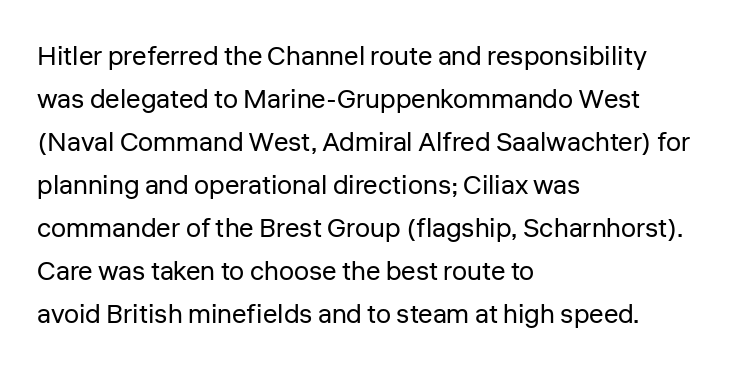
The image shows 27 px text type, upright; set left-aligned, normal line spacing (1.59x), normal letter spacing, not underlined.
